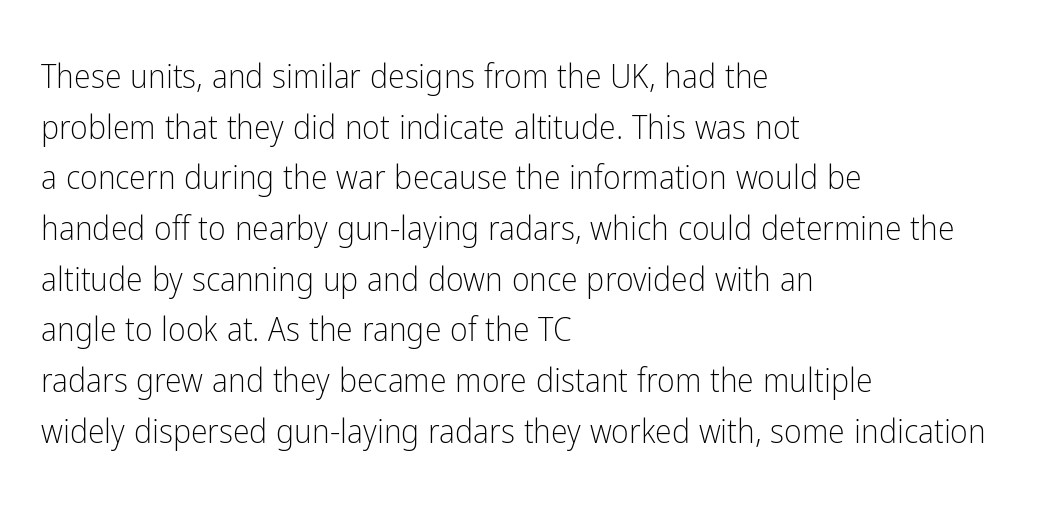
The image shows 34 px light, condensed sans-serif type, upright; set left-aligned, normal line spacing (1.49x), normal letter spacing, not underlined; low stroke contrast and a medium x-height.
